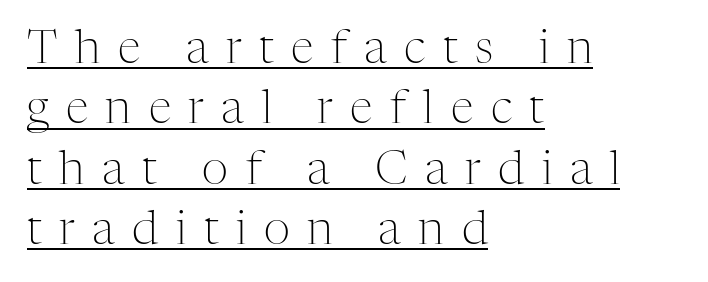
The image shows 46 px light serif type, upright; set left-aligned, normal line spacing (1.31x), unusually wide letter spacing (+0.38 em), underlined; medium stroke contrast and a medium x-height.
